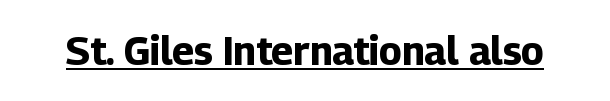
Q: Is the text bold? A: Yes.
Q: Is the text italic (slanted)? A: No, it is upright.
Q: Is the typeface a serif or a sans-serif typeface? A: Sans-serif.
Q: Is the text underlined? A: Yes.
Q: Is the spacing between letters normal or unusually wide? A: Normal.
Q: Width (condensed, normal, or wide)? A: Normal.
Q: Stroke contrast? A: Low.
Q: x-height? A: Medium.
Q: Monospaced? A: No.
